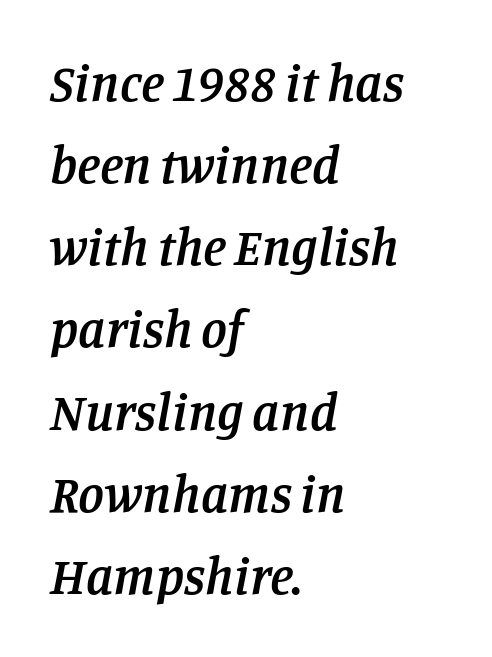
The face used here is seriffed, in the tradition of book romans. In terms of posture, this sample is oblique. Every row of glyphs begins at an identical x-position on the left. The passage shown has conventional tracking throughout.
